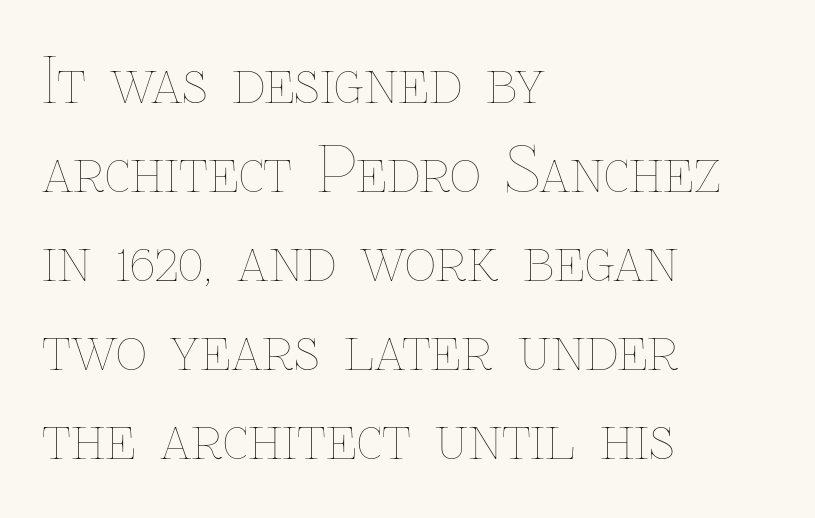
Weight class: somewhere from thin through regular. These lines are set flush left with a ragged right edge. Each new line begins a customary step beneath the previous one. Decoration check: the copy has no underline. A typesetter would call this proportional, since set widths differ per character. This is the regular roman posture of the typeface.
